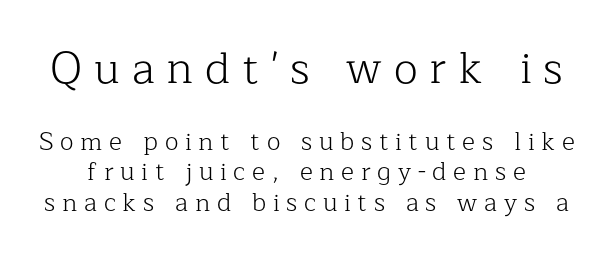
Q: Is the text bold? A: No.
Q: Is the text italic (slanted)? A: No, it is upright.
Q: Is the typeface a serif or a sans-serif typeface? A: Serif.
Q: Is the text underlined? A: No.
Q: Is the spacing between letters normal or unusually wide? A: Unusually wide.
Q: Which block of text is set in a larger size, the first (top) or the second (bottom)? A: The first (top) one.
Q: Width (condensed, normal, or wide)? A: Normal.
Q: Stroke contrast? A: Low.
Q: x-height? A: Medium.
Q: Monospaced? A: No.
